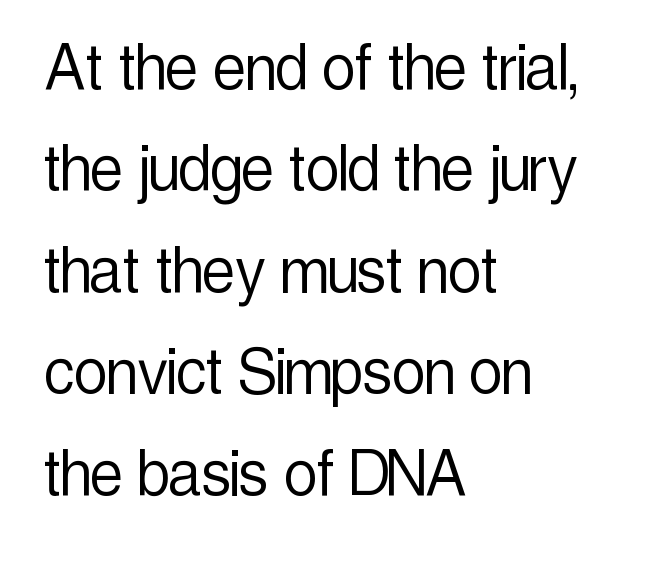
The image shows 74 px light, condensed sans-serif type, upright; set left-aligned, normal line spacing (1.37x), normal letter spacing, not underlined; a medium x-height.
